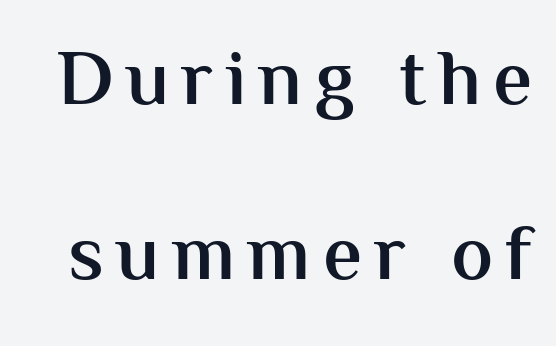
Q: Is the text bold? A: Semi-bold.
Q: Is the text italic (slanted)? A: No, it is upright.
Q: Is the typeface a serif or a sans-serif typeface? A: Sans-serif.
Q: Is the text underlined? A: No.
Q: Is the spacing between lines tight, normal or loose? A: Loose.
Q: Width (condensed, normal, or wide)? A: Normal.
Q: Stroke contrast? A: Medium.
Q: x-height? A: Medium.
Q: Monospaced? A: No.
